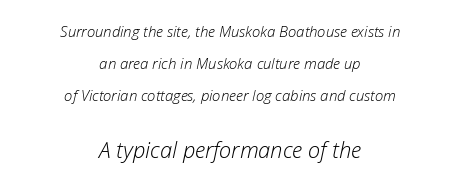
Designer's note — italics engaged. Baseline-to-baseline distance is far greater than the letter height. You could call the tracking neutral — neither tight nor loose. Size contrast runs from small at the top to large at the bottom.
